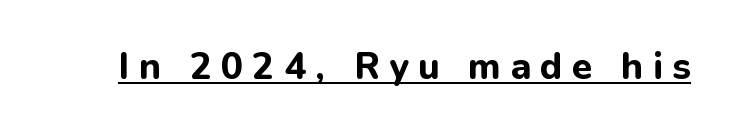
{"serif": "no", "italic": "no", "bold": "yes", "weight": "bold", "width": "normal", "stroke_contrast": "low", "x_height": "medium", "monospaced": "no", "underline": "yes", "letter_spacing": "wide", "letter_spacing_em": 0.25, "glyph_px": 37}
